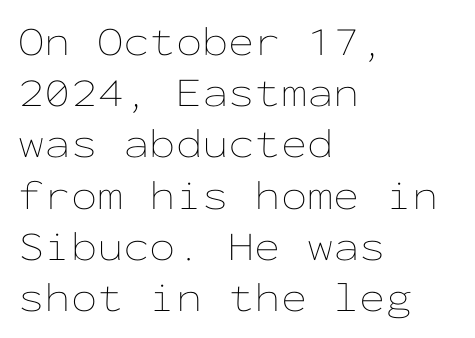
Q: Is the text bold? A: No.
Q: Is the text italic (slanted)? A: No, it is upright.
Q: Is the text underlined? A: No.
Q: How is the paragraph aligned? A: Left-aligned.
Q: Is the spacing between letters normal or unusually wide? A: Normal.
Q: Width (condensed, normal, or wide)? A: Wide.
Q: Stroke contrast? A: Low.
Q: x-height? A: Medium.
Q: Monospaced? A: Yes.
